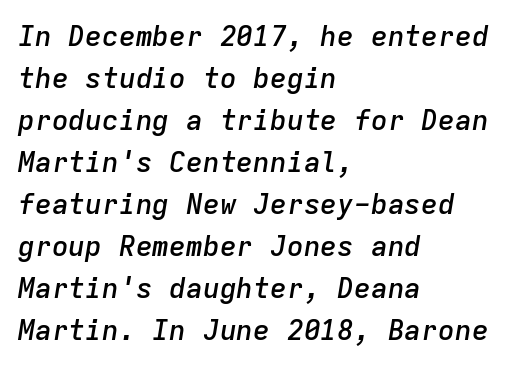
The image shows 28 px semibold type, italic (leaning right), monospaced; set left-aligned, normal line spacing (1.5x), normal letter spacing, not underlined; low stroke contrast and a medium x-height.
